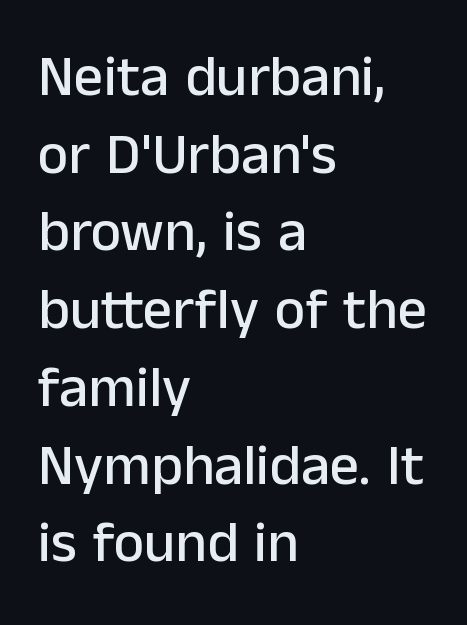
Q: Is the text italic (slanted)? A: No, it is upright.
Q: Is the typeface a serif or a sans-serif typeface? A: Sans-serif.
Q: Is the text underlined? A: No.
Q: How is the paragraph aligned? A: Left-aligned.
Q: Is the spacing between letters normal or unusually wide? A: Normal.
Q: Is the spacing between lines tight, normal or loose? A: Normal.
Q: Width (condensed, normal, or wide)? A: Normal.
Q: Stroke contrast? A: Low.
Q: x-height? A: Medium.
Q: Monospaced? A: No.
